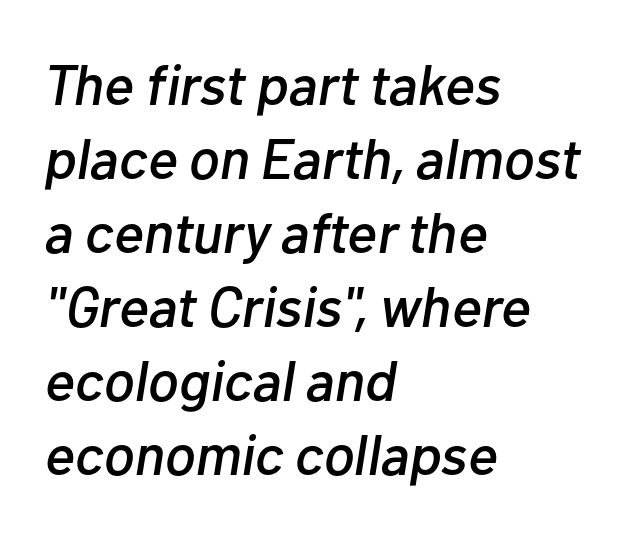
The image shows 57 px text type, italic (leaning right); set left-aligned, normal line spacing (1.3x), normal letter spacing, not underlined; low stroke contrast and a medium x-height.
